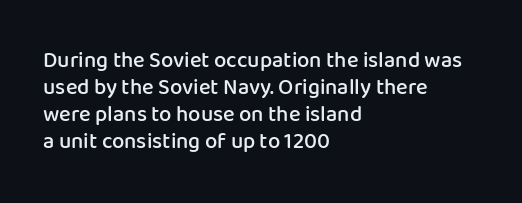
Q: Is the text bold? A: Semi-bold.
Q: Is the text italic (slanted)? A: No, it is upright.
Q: Is the text underlined? A: No.
Q: How is the paragraph aligned? A: Left-aligned.
Q: Is the spacing between letters normal or unusually wide? A: Normal.
